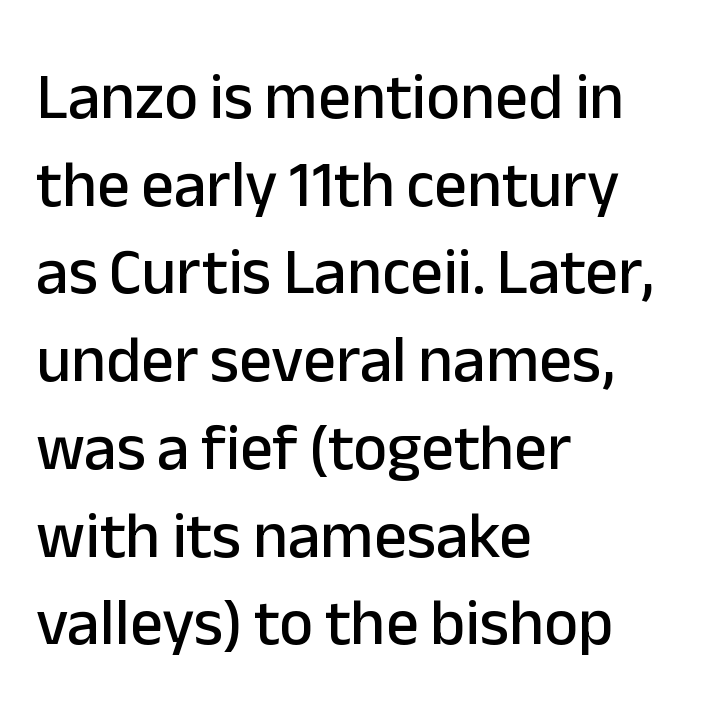
The designer went with a sans here, leaving each stem footless. Underlining? Definitely not there. What's the leading like? Ordinary, nothing unusual. The rendering uses natural spacing where letterforms have individual widths. Default kerning and tracking; the words read as compact shapes. If you drew a ruler down the left edge, every line would touch it.
